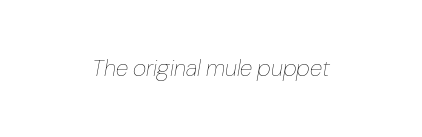
Q: Is the text bold? A: No.
Q: Is the text italic (slanted)? A: Yes, it leans right by about 10 degrees.
Q: Is the text underlined? A: No.
Q: Is the spacing between letters normal or unusually wide? A: Normal.
